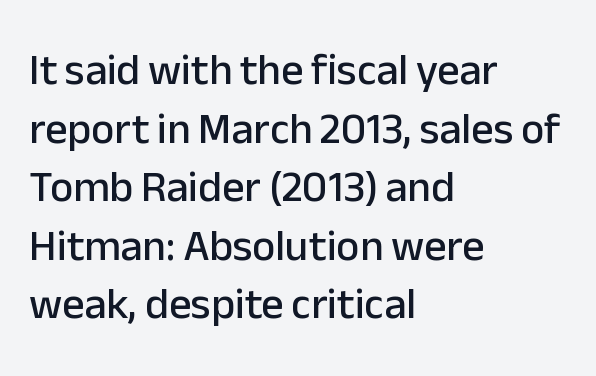
The typography opts for an upright posture over an oblique one. Visually the block forms a straight wall on the left and a jagged coastline on the right. Each word holds together tightly as a unit, with standard inter-letter gaps. A typesetter would label this face a sans.
